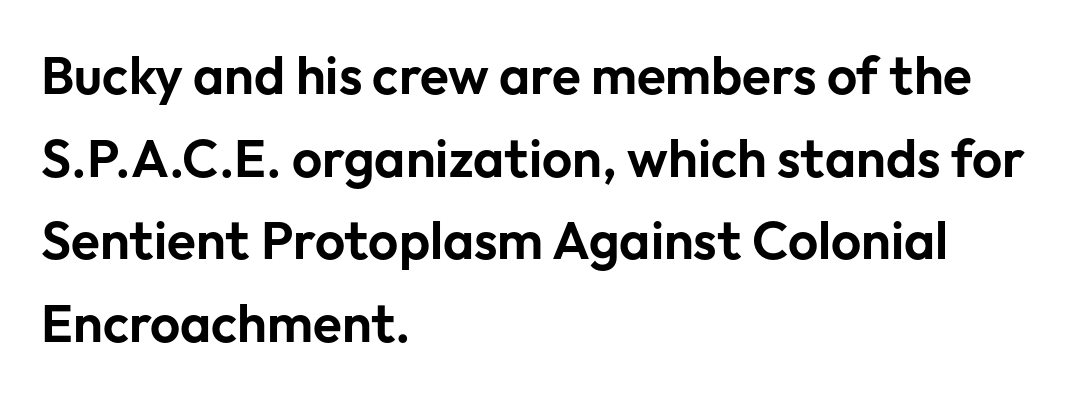
The image shows 53 px sans-serif type, upright; set left-aligned, normal line spacing (1.56x), normal letter spacing, not underlined; low stroke contrast and a medium x-height.
